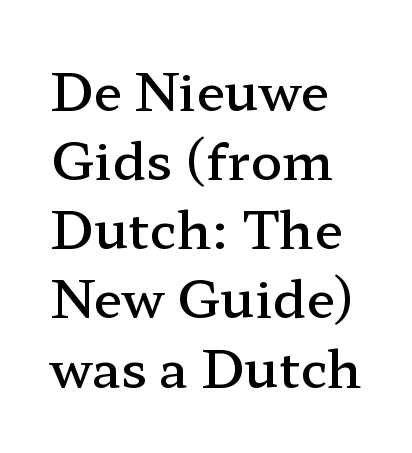
The image shows 52 px semibold, wide serif type, upright; set left-aligned, normal line spacing (1.33x), normal letter spacing, not underlined; low stroke contrast and a medium x-height.
